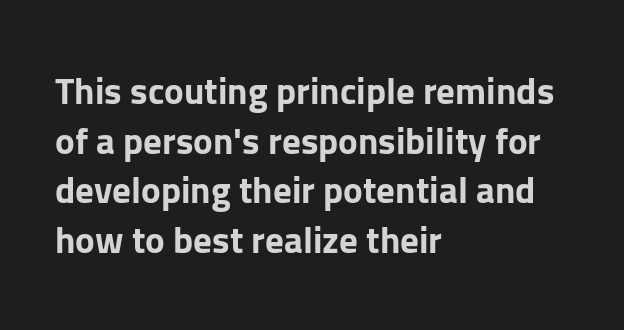
A normal amount of white space separates one row of letters from the next. The strip under each line holds only bare page. The lettering stays uniformly vertical, giving the passage a roman look. A typesetter would call this zero additional tracking. A typesetter would call this proportional, since set widths differ per character.
